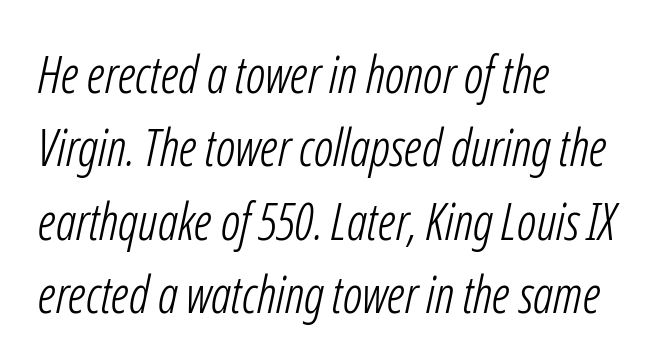
Q: Is the text bold? A: No.
Q: Is the typeface a serif or a sans-serif typeface? A: Sans-serif.
Q: Is the text underlined? A: No.
Q: How is the paragraph aligned? A: Left-aligned.
Q: Is the spacing between letters normal or unusually wide? A: Normal.
Q: Is the spacing between lines tight, normal or loose? A: Normal.
Q: Width (condensed, normal, or wide)? A: Condensed.
Q: Stroke contrast? A: Low.
Q: x-height? A: Medium.
Q: Monospaced? A: No.
